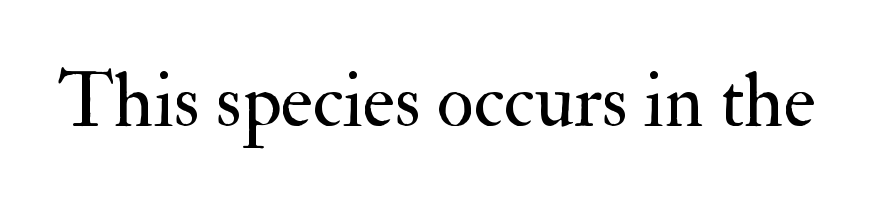
The image shows 76 px regular-weight serif type, upright; set normal letter spacing, not underlined; medium stroke contrast and a small x-height.
